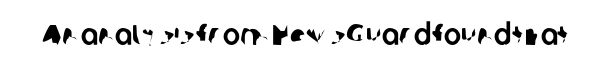
The image shows 29 px sans-serif type; set normal letter spacing, not underlined; low stroke contrast and a medium x-height.
